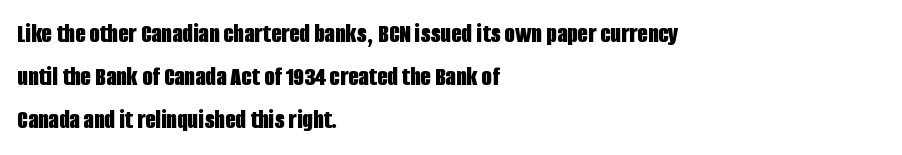
Layout note: lines flush left. Decoration check: the copy has no underline. Each new line begins a customary step beneath the previous one. The characters look thick and weighty, a clear bold. Do the letters lean? They stand straight.
